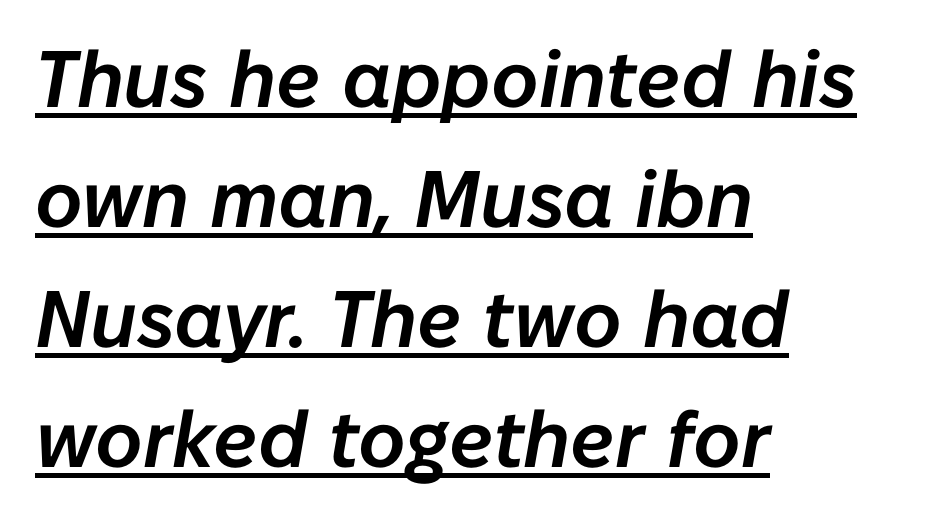
The image shows 80 px text type, italic (leaning right); set left-aligned, normal line spacing (1.5x), normal letter spacing, underlined; low stroke contrast and a medium x-height.
